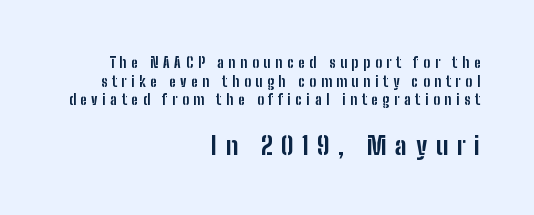
Honestly, the letter spacing is so wide it's the main thing you notice. The rows are spaced the way most documents space them. A student would call this right alignment; a typographer would say flush right, rag left. Chunky letters — that's bold for sure.
